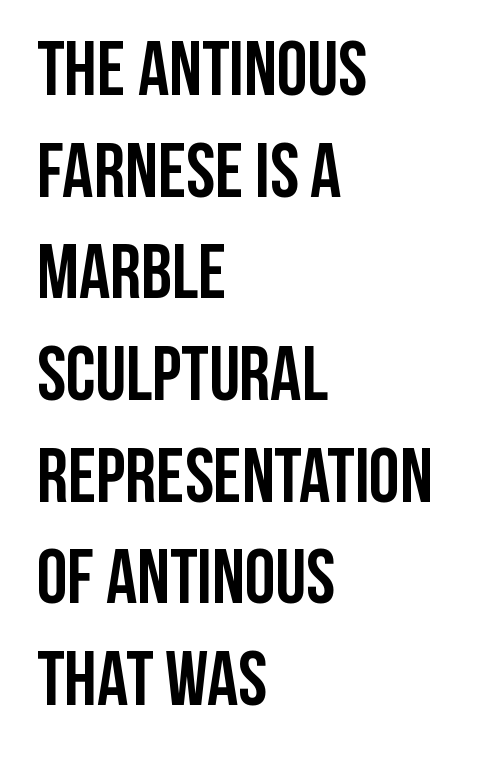
{"serif": "no", "italic": "no", "bold": "yes", "weight": "semibold", "width": "condensed", "stroke_contrast": "low", "x_height": "large", "monospaced": "no", "underline": "no", "align": "left", "line_spacing": "normal", "line_spacing_ratio": 1.32, "letter_spacing": "normal", "letter_spacing_em": 0.0, "glyph_px": 77}
